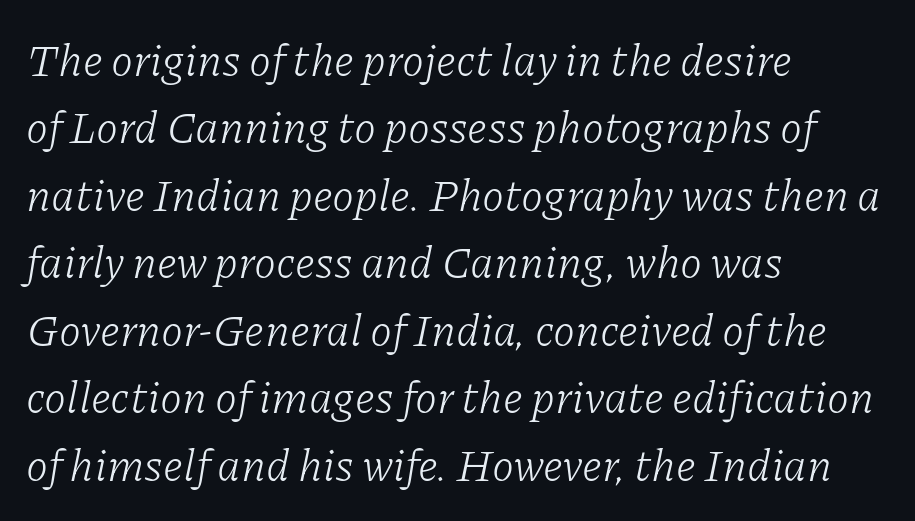
{"serif": "yes", "italic": "yes", "lean": "right", "slant_degrees": 11, "bold": "no", "weight": "light", "width": "normal", "stroke_contrast": "low", "x_height": "medium", "monospaced": "no", "underline": "no", "align": "left", "line_spacing": "normal", "line_spacing_ratio": 1.5, "letter_spacing": "normal", "letter_spacing_em": 0.0, "glyph_px": 45}
